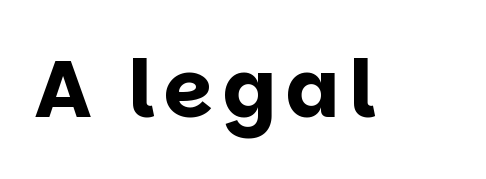
Q: Is the text bold? A: Yes.
Q: Is the text italic (slanted)? A: No, it is upright.
Q: Is the typeface a serif or a sans-serif typeface? A: Sans-serif.
Q: Is the text underlined? A: No.
Q: Width (condensed, normal, or wide)? A: Normal.
Q: Stroke contrast? A: Low.
Q: x-height? A: Large.
Q: Monospaced? A: No.
